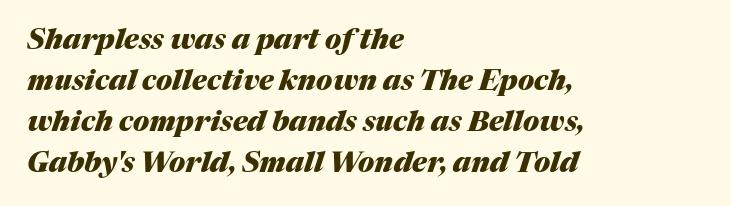
Compared with a centered layout, this one pins lines to the left instead. Heavy, bold letterforms. Unmarked baselines from the first word to the last. The passage shown is typed in a proportional face where columns would drift. Emphasis-style slanted type is in use.
